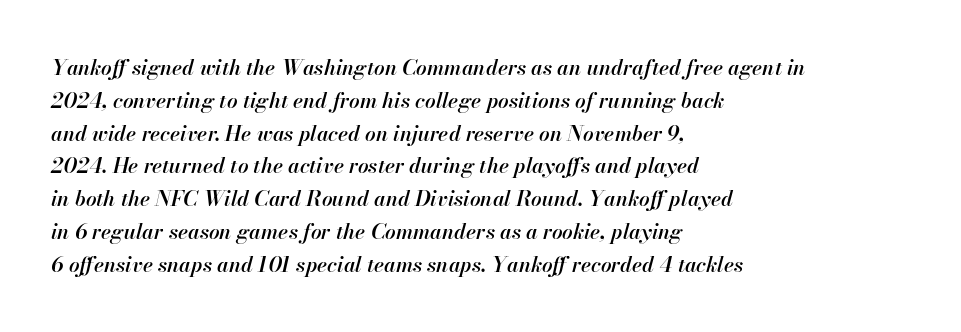
{"italic": "yes", "lean": "right", "slant_degrees": 13, "bold": "semi", "underline": "no", "align": "left", "line_spacing": "normal", "line_spacing_ratio": 1.56, "letter_spacing": "normal", "letter_spacing_em": 0.0, "glyph_px": 21}
